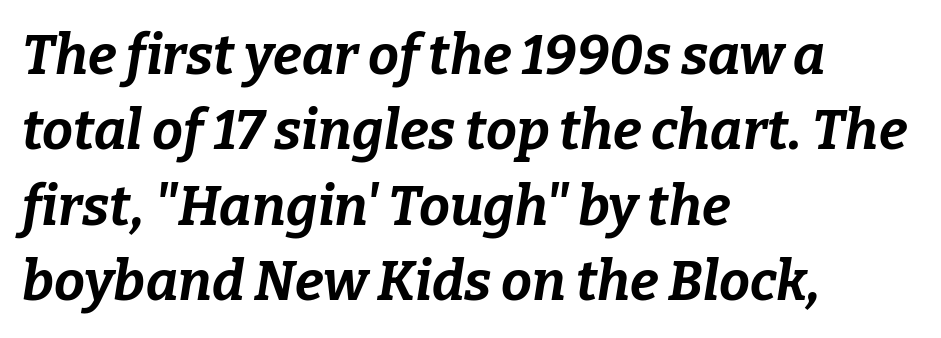
{"italic": "yes", "lean": "right", "slant_degrees": 9, "bold": "yes", "weight": "bold", "width": "normal", "stroke_contrast": "low", "x_height": "medium", "monospaced": "no", "underline": "no", "align": "left", "line_spacing": "normal", "line_spacing_ratio": 1.37, "letter_spacing": "normal", "letter_spacing_em": 0.0, "glyph_px": 55}
